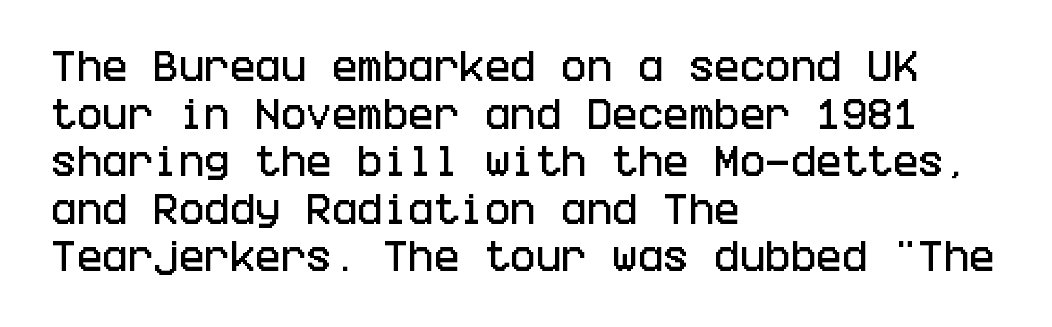
Check under the words: just untouched page. Characters follow at the spacing the type designer built in. In CSS terms this would be text-align: left. This sample uses an upright cut, with every glyph sitting square on the baseline. This is sans-serif lettering, the kind often seen on screens and signage.
